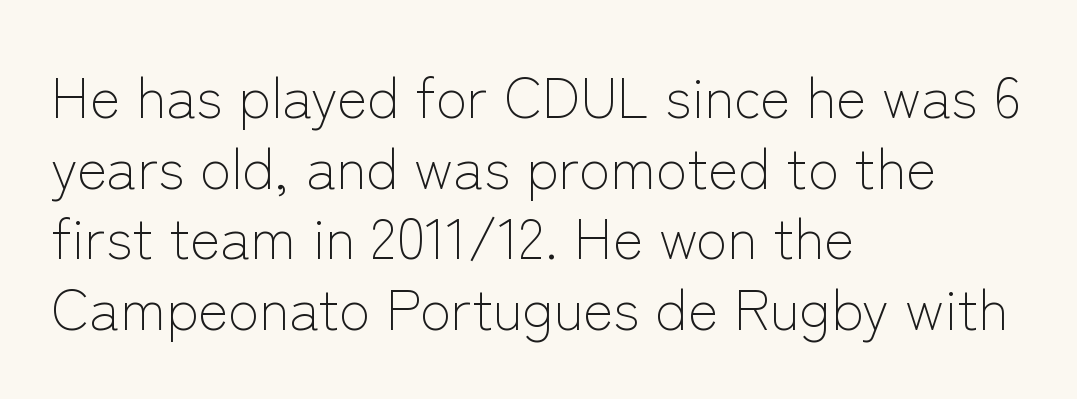
The letters stand upright; this is a roman face. The gap between lines stays unmarked. The letters carry no serifs — their stems end cleanly without finishing strokes. Typeset ragged right — the left edge is the straight one.
